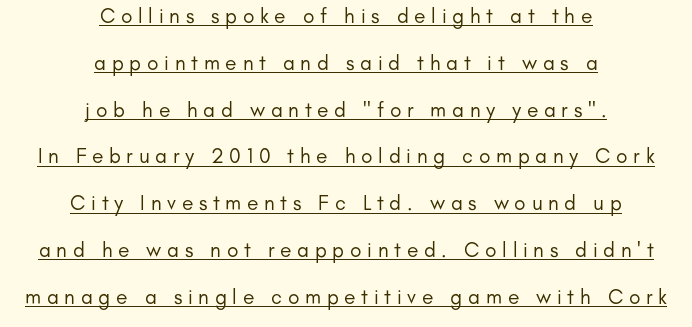
{"italic": "no", "bold": "no", "underline": "yes", "align": "center", "line_spacing": "loose", "line_spacing_ratio": 2.23, "letter_spacing": "wide", "letter_spacing_em": 0.27, "glyph_px": 21}
